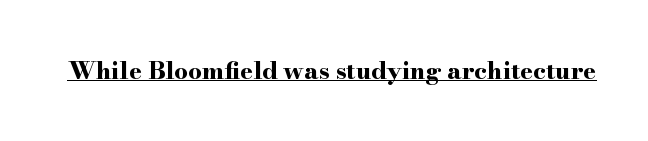
The image shows 24 px bold type, upright; set normal letter spacing, underlined.
